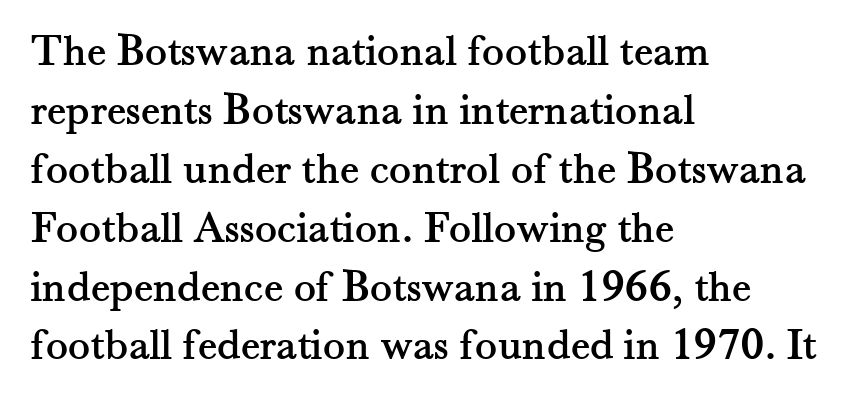
The image shows 46 px serif type, upright; set left-aligned, normal line spacing (1.28x), normal letter spacing, not underlined; medium stroke contrast and a small x-height.
